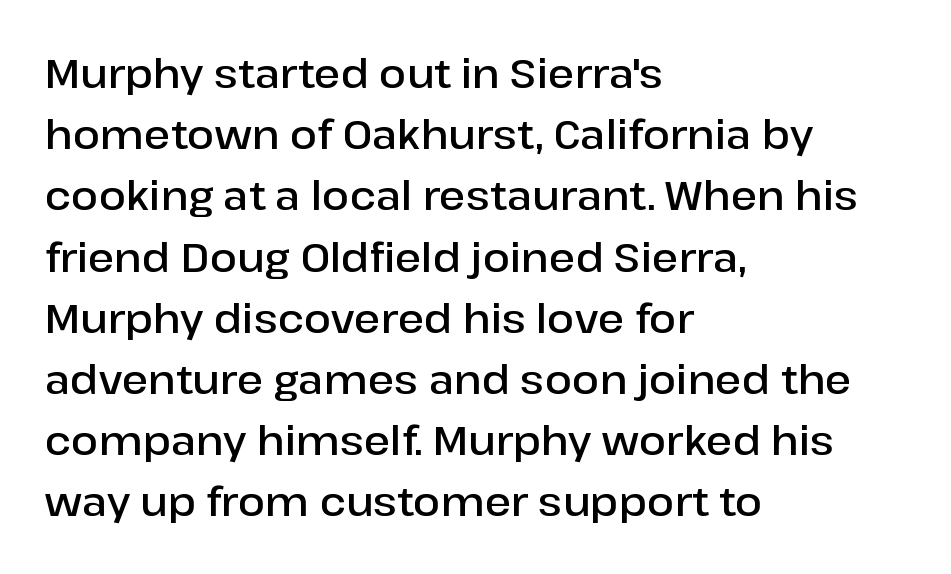
{"serif": "no", "italic": "no", "bold": "semi", "weight": "semibold", "width": "normal", "stroke_contrast": "low", "x_height": "medium", "monospaced": "no", "underline": "no", "align": "left", "line_spacing": "normal", "line_spacing_ratio": 1.53, "letter_spacing": "normal", "letter_spacing_em": 0.0, "glyph_px": 40}
